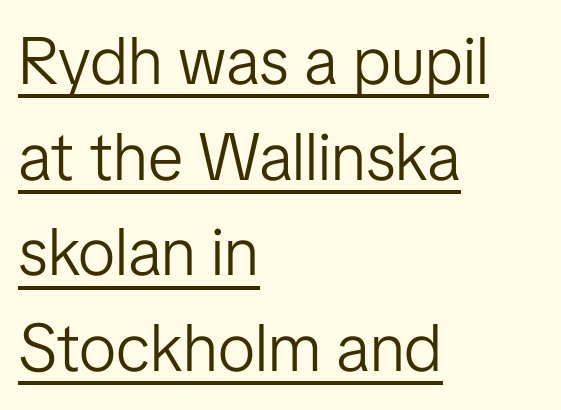
The image shows 66 px light sans-serif type, upright; set left-aligned, normal line spacing (1.45x), normal letter spacing, underlined; low stroke contrast and a medium x-height.
